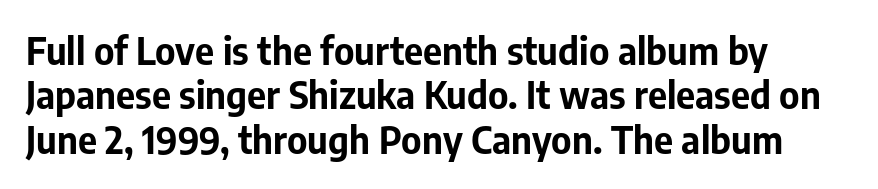
The image shows 37 px bold sans-serif type, upright; set left-aligned, line spacing 1.2x, normal letter spacing, not underlined; low stroke contrast and a medium x-height.
